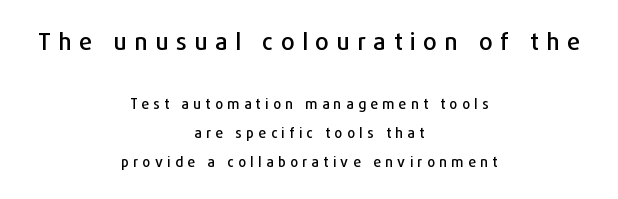
{"italic": "no", "underline": "no", "align": "center", "line_spacing": "loose", "line_spacing_ratio": 2.07, "letter_spacing": "wide", "letter_spacing_em": 0.31, "larger_block": "first", "size_ratio": 1.71, "glyph_px": 24}
